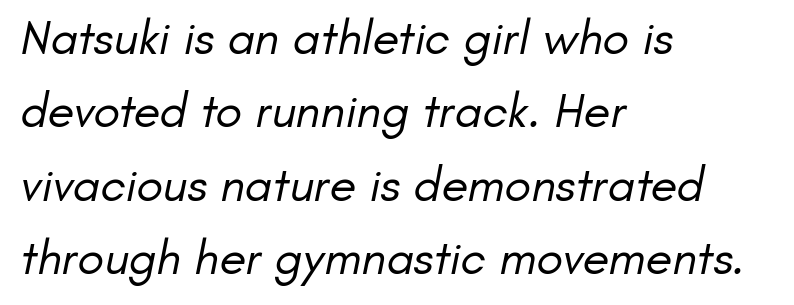
Serifs: no, the terminals of the letterforms are clean. Does the leading feel generous? No, just average. You could not count columns in this text — the font is proportionally spaced. Typeset ragged right — the left edge is the straight one. Words float on clear page, feet unadorned.
